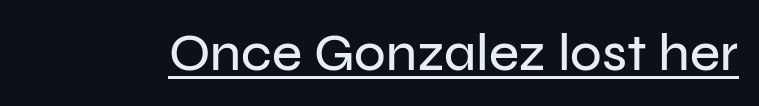
Q: Is the text italic (slanted)? A: No, it is upright.
Q: Is the typeface a serif or a sans-serif typeface? A: Sans-serif.
Q: Is the text underlined? A: Yes.
Q: Is the spacing between letters normal or unusually wide? A: Normal.
Q: Width (condensed, normal, or wide)? A: Normal.
Q: Stroke contrast? A: Low.
Q: x-height? A: Medium.
Q: Monospaced? A: No.
